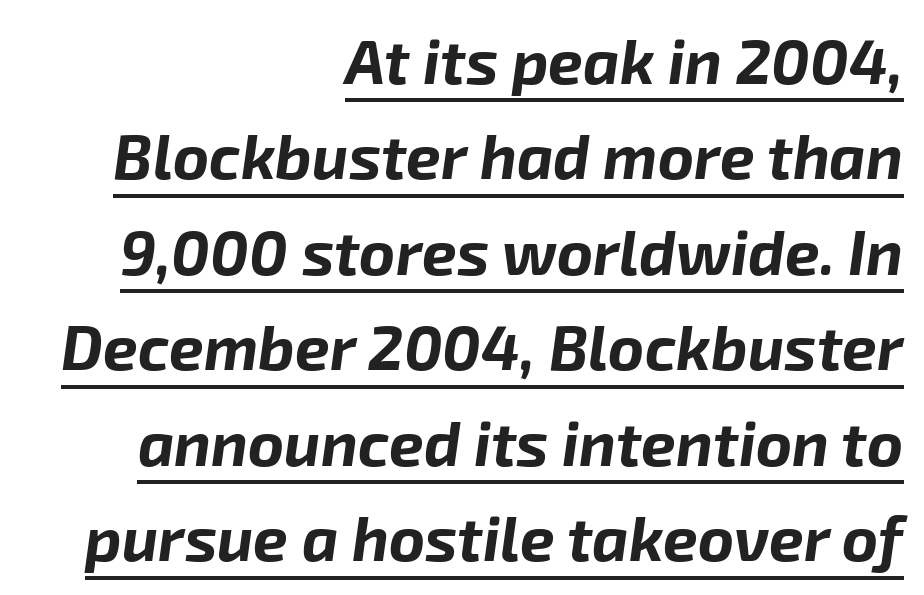
Q: Is the text bold? A: Yes.
Q: Is the text italic (slanted)? A: Yes, it leans right by about 8 degrees.
Q: Is the text underlined? A: Yes.
Q: How is the paragraph aligned? A: Right-aligned.
Q: Is the spacing between letters normal or unusually wide? A: Normal.
Q: Is the spacing between lines tight, normal or loose? A: Normal.
Q: Width (condensed, normal, or wide)? A: Normal.
Q: Stroke contrast? A: Low.
Q: x-height? A: Medium.
Q: Monospaced? A: No.
